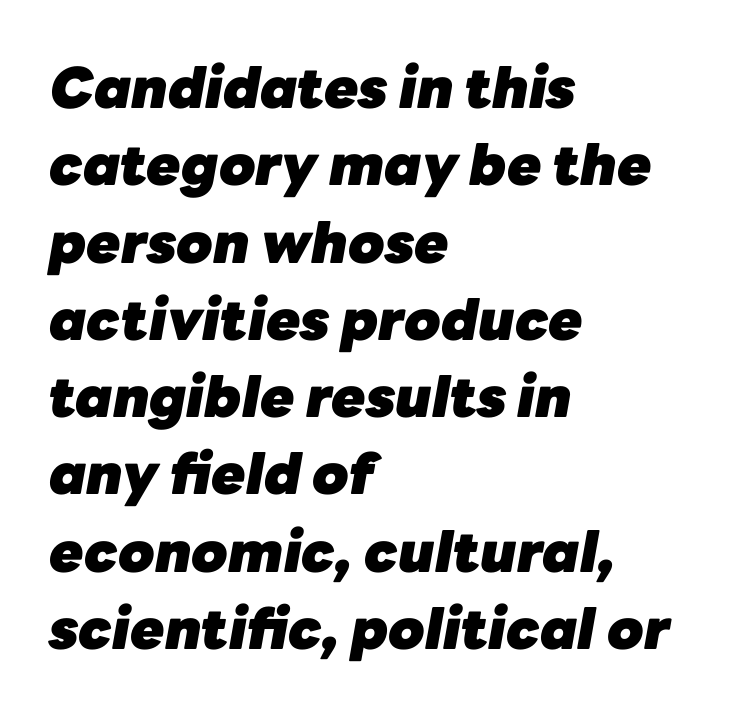
{"italic": "yes", "lean": "right", "slant_degrees": 10, "bold": "yes", "weight": "heavy", "width": "normal", "stroke_contrast": "low", "x_height": "medium", "monospaced": "no", "underline": "no", "align": "left", "line_spacing": "normal", "line_spacing_ratio": 1.38, "letter_spacing": "normal", "letter_spacing_em": 0.0, "glyph_px": 56}
